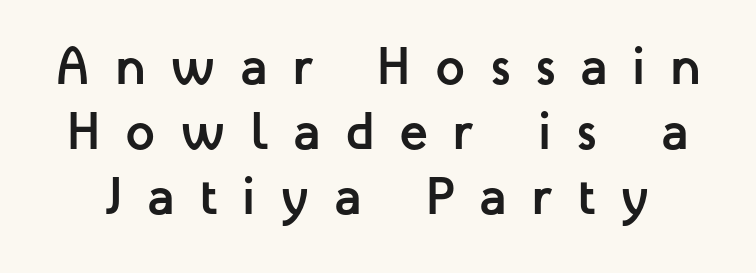
Q: Is the text bold? A: Yes.
Q: Is the text italic (slanted)? A: No, it is upright.
Q: Is the typeface a serif or a sans-serif typeface? A: Sans-serif.
Q: Is the text underlined? A: No.
Q: Is the spacing between letters normal or unusually wide? A: Unusually wide.
Q: Width (condensed, normal, or wide)? A: Normal.
Q: Stroke contrast? A: Low.
Q: x-height? A: Medium.
Q: Monospaced? A: No.
